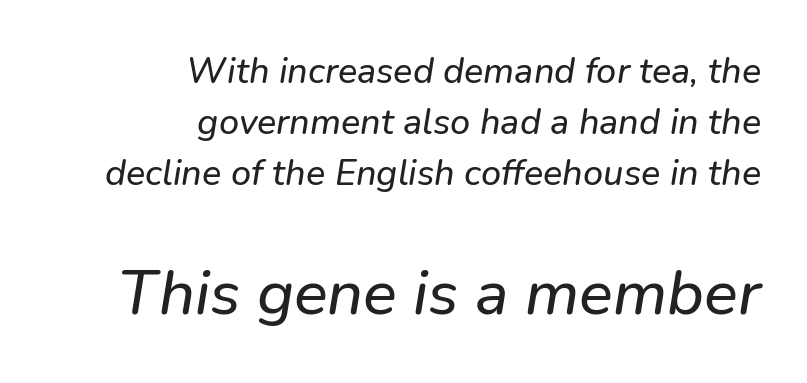
Normally led — the rows are evenly, conventionally spaced. Default kerning and tracking; the words read as compact shapes. Does the copy run flush right? Yes — the right margin is perfectly even. Looks like regular typesetting: each glyph gets only the width it needs. The font's italic variant was chosen for this text.
